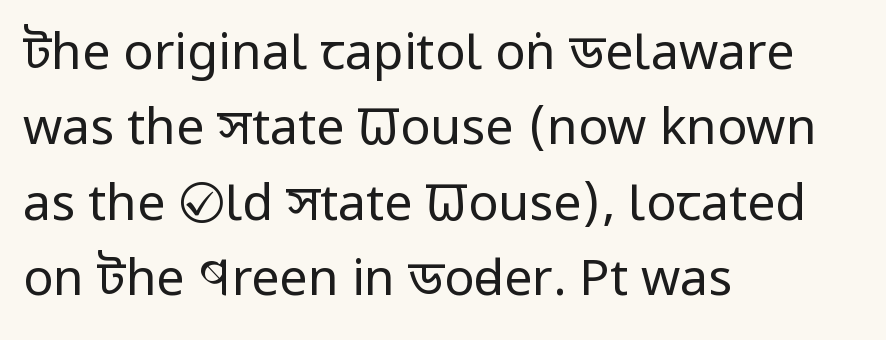
The characters are drawn with everyday or finer stroke widths. Do the characters align in a grid? No, the font is proportional. The space directly below the letters is spotless. Upright lettering throughout. Look at the tracking — it's just the regular setting, nothing added.
